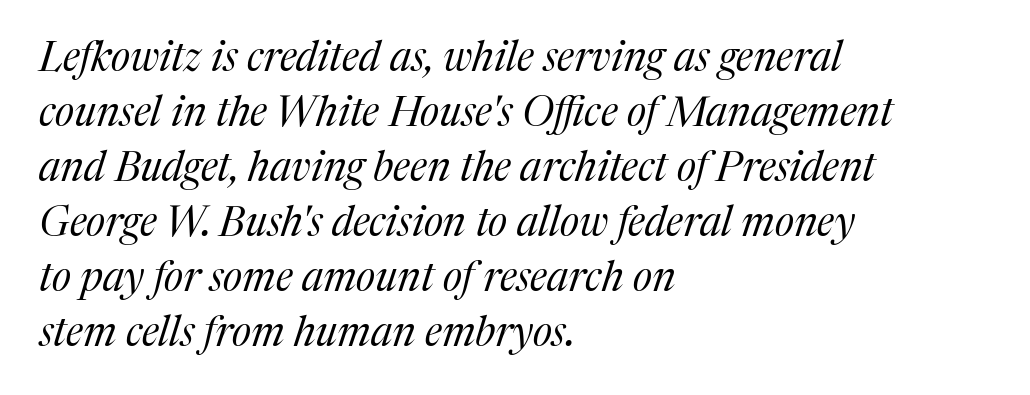
Q: Is the text bold? A: No.
Q: Is the text italic (slanted)? A: Yes, it leans right by about 17 degrees.
Q: Is the typeface a serif or a sans-serif typeface? A: Serif.
Q: Is the text underlined? A: No.
Q: How is the paragraph aligned? A: Left-aligned.
Q: Is the spacing between letters normal or unusually wide? A: Normal.
Q: Is the spacing between lines tight, normal or loose? A: Normal.
Q: Width (condensed, normal, or wide)? A: Normal.
Q: Stroke contrast? A: Medium.
Q: x-height? A: Medium.
Q: Monospaced? A: No.
